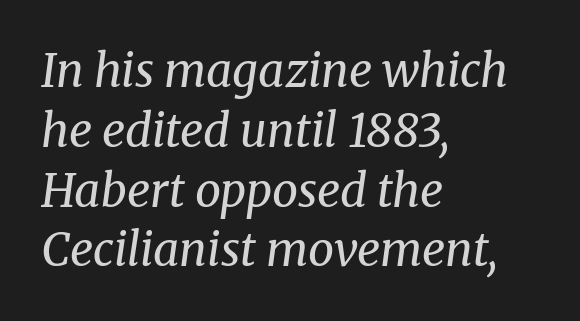
Q: Is the text bold? A: No.
Q: Is the text italic (slanted)? A: Yes, it leans right by about 8 degrees.
Q: Is the typeface a serif or a sans-serif typeface? A: Serif.
Q: Is the text underlined? A: No.
Q: How is the paragraph aligned? A: Left-aligned.
Q: Is the spacing between letters normal or unusually wide? A: Normal.
Q: Is the spacing between lines tight, normal or loose? A: Normal.
Q: Width (condensed, normal, or wide)? A: Normal.
Q: Stroke contrast? A: Medium.
Q: x-height? A: Medium.
Q: Monospaced? A: No.
